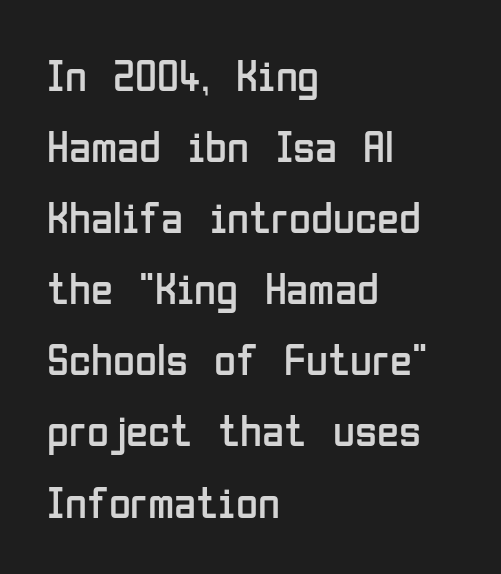
The image shows 45 px regular-weight, condensed sans-serif type, upright; set left-aligned, normal line spacing (1.58x), normal letter spacing, not underlined; low stroke contrast and a medium x-height.
